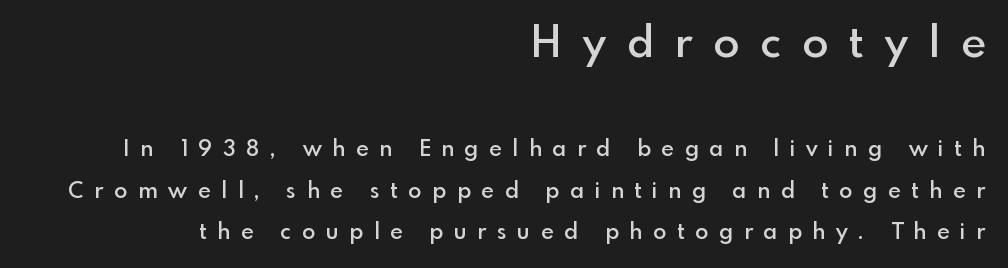
Q: Is the text bold? A: Semi-bold.
Q: Is the text italic (slanted)? A: No, it is upright.
Q: Is the typeface a serif or a sans-serif typeface? A: Sans-serif.
Q: Is the text underlined? A: No.
Q: How is the paragraph aligned? A: Right-aligned.
Q: Is the spacing between letters normal or unusually wide? A: Unusually wide.
Q: Which block of text is set in a larger size, the first (top) or the second (bottom)? A: The first (top) one.
Q: Width (condensed, normal, or wide)? A: Normal.
Q: x-height? A: Small.
Q: Monospaced? A: No.
